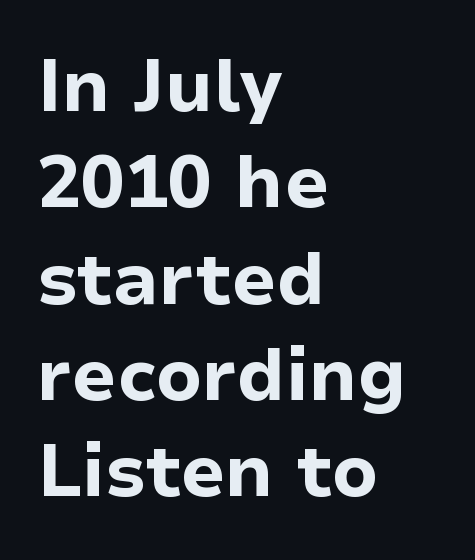
I'd call this a sans setting — the letters go barefoot. Think of a printed novel: that variable character pitch is what you see here. Glance below the letters and you will spot only blank space. Characters remain perfectly vertical along every line.
